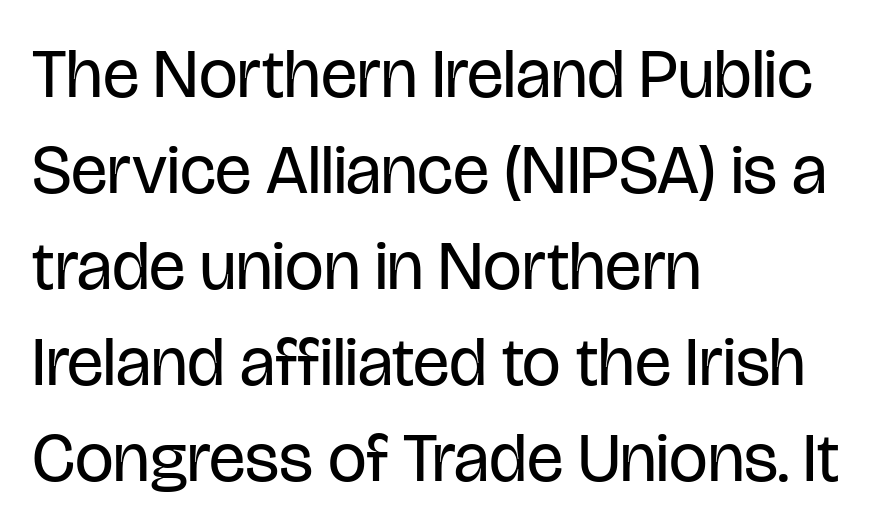
Q: Is the text bold? A: No.
Q: Is the text italic (slanted)? A: No, it is upright.
Q: Is the typeface a serif or a sans-serif typeface? A: Sans-serif.
Q: Is the text underlined? A: No.
Q: How is the paragraph aligned? A: Left-aligned.
Q: Is the spacing between letters normal or unusually wide? A: Normal.
Q: Is the spacing between lines tight, normal or loose? A: Normal.
Q: Width (condensed, normal, or wide)? A: Condensed.
Q: Stroke contrast? A: Low.
Q: x-height? A: Large.
Q: Monospaced? A: No.
